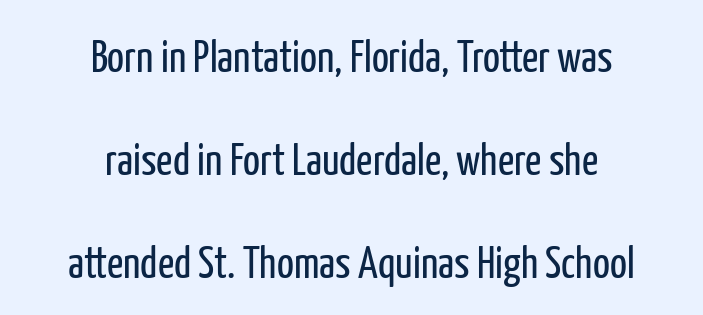
Q: Is the text bold? A: No.
Q: Is the text italic (slanted)? A: No, it is upright.
Q: Is the typeface a serif or a sans-serif typeface? A: Sans-serif.
Q: Is the text underlined? A: No.
Q: How is the paragraph aligned? A: Centered.
Q: Is the spacing between letters normal or unusually wide? A: Normal.
Q: Is the spacing between lines tight, normal or loose? A: Loose.
Q: Width (condensed, normal, or wide)? A: Condensed.
Q: Stroke contrast? A: Low.
Q: x-height? A: Medium.
Q: Monospaced? A: No.
